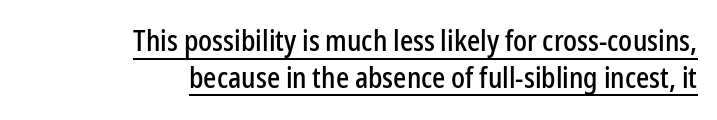
The letterforms sit shoulder to shoulder at normal distance. Looks like regular typesetting: each glyph gets only the width it needs. The block of text has a typical density, with ordinary space between rows. Has an underline been added? It has. A flush-right, rag-left setting is used for this passage.
